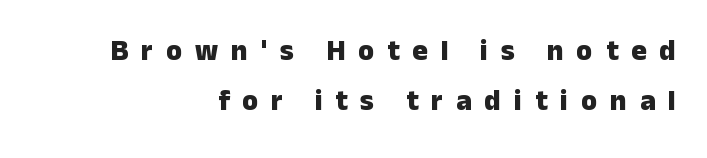
The image shows 29 px heavy sans-serif type, upright; set right-aligned, line spacing 1.73x, unusually wide letter spacing (+0.45 em), not underlined; low stroke contrast and a medium x-height.
